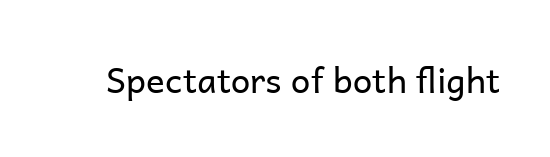
The image shows 35 px regular-weight sans-serif type, upright; set normal letter spacing, not underlined; low stroke contrast and a medium x-height.
